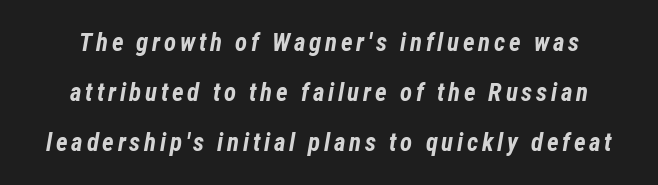
The letters are slanted; this is an italic face. Words float on clear page, feet unadorned. A full-strength bold gives these letters their thick strokes. The line-height multiplier appears high, well above default.
